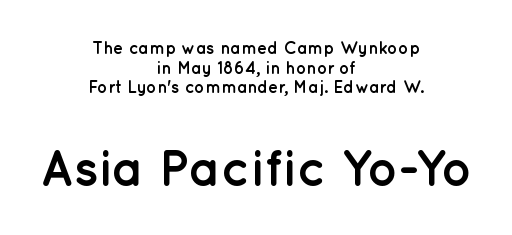
{"serif": "no", "italic": "no", "bold": "yes", "weight": "semibold", "width": "normal", "stroke_contrast": "low", "x_height": "medium", "monospaced": "no", "underline": "no", "align": "center", "line_spacing_ratio": 1.16, "letter_spacing": "normal", "letter_spacing_em": 0.0, "larger_block": "second", "size_ratio": 3.0, "glyph_px": 51}
